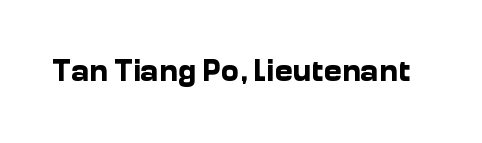
The image shows 31 px bold sans-serif type, upright; set normal letter spacing, not underlined; low stroke contrast and a medium x-height.
